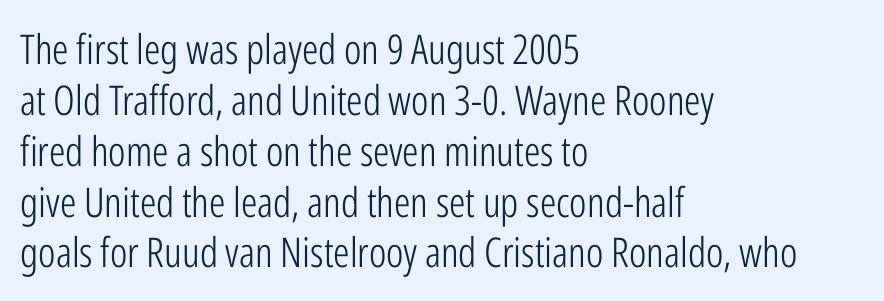
Q: Is the text bold? A: No.
Q: Is the text italic (slanted)? A: No, it is upright.
Q: Is the typeface a serif or a sans-serif typeface? A: Sans-serif.
Q: Is the text underlined? A: No.
Q: How is the paragraph aligned? A: Left-aligned.
Q: Is the spacing between letters normal or unusually wide? A: Normal.
Q: Width (condensed, normal, or wide)? A: Condensed.
Q: Stroke contrast? A: Low.
Q: x-height? A: Medium.
Q: Monospaced? A: No.
